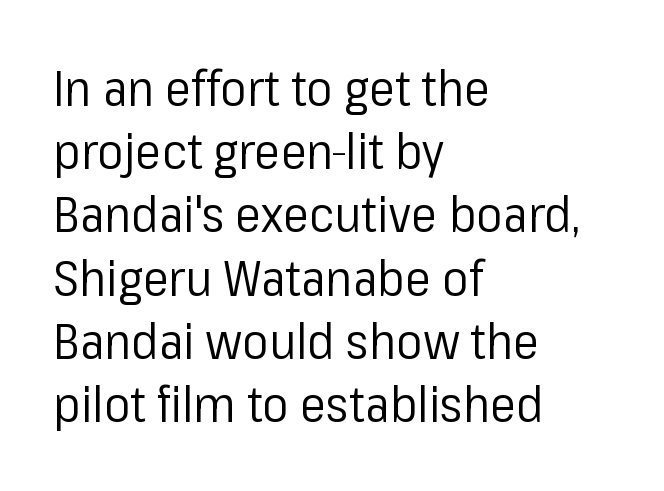
Check under the words: just untouched page. Is this a fixed-width face? No — the glyphs have proportional, varying widths. Is the block centered? No — it sits flush against the left margin. The designer went with a sans here, leaving each stem footless. The lettering stays uniformly vertical, giving the passage a roman look.
